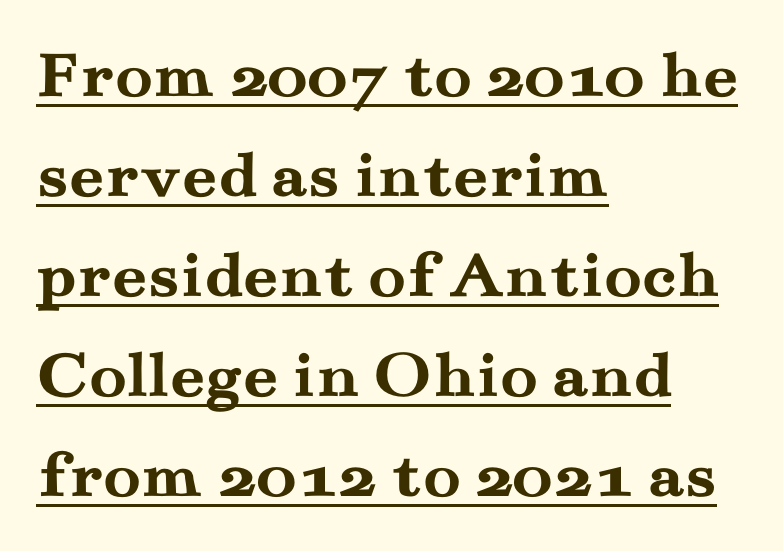
{"serif": "yes", "italic": "no", "bold": "yes", "weight": "semibold", "width": "wide", "stroke_contrast": "medium", "x_height": "small", "monospaced": "no", "underline": "yes", "align": "left", "line_spacing": "normal", "line_spacing_ratio": 1.45, "letter_spacing": "normal", "letter_spacing_em": 0.0, "glyph_px": 69}
